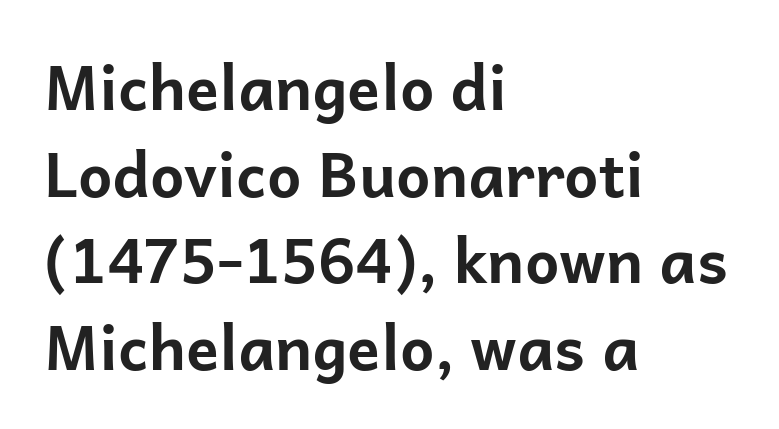
Q: Is the text bold? A: Yes.
Q: Is the text italic (slanted)? A: No, it is upright.
Q: Is the typeface a serif or a sans-serif typeface? A: Sans-serif.
Q: Is the text underlined? A: No.
Q: How is the paragraph aligned? A: Left-aligned.
Q: Is the spacing between letters normal or unusually wide? A: Normal.
Q: Is the spacing between lines tight, normal or loose? A: Normal.
Q: Width (condensed, normal, or wide)? A: Normal.
Q: Stroke contrast? A: Low.
Q: x-height? A: Medium.
Q: Monospaced? A: No.
